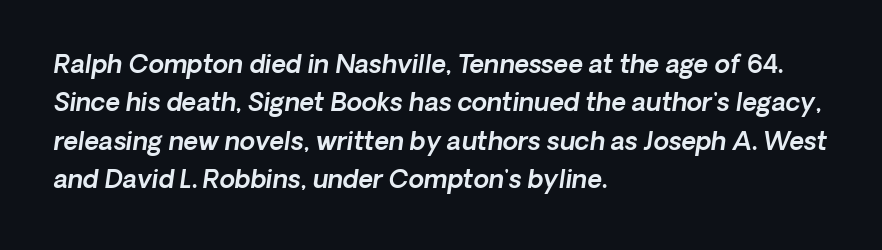
{"underline": "no", "align": "left", "line_spacing": "normal", "line_spacing_ratio": 1.54, "letter_spacing": "normal", "letter_spacing_em": 0.0, "glyph_px": 25}
